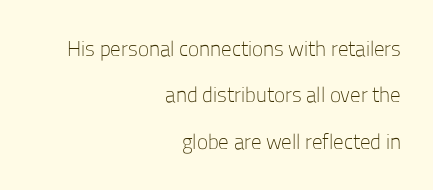
{"italic": "no", "bold": "no", "underline": "no", "align": "right", "line_spacing": "loose", "line_spacing_ratio": 2.21, "letter_spacing": "normal", "letter_spacing_em": 0.0, "glyph_px": 21}
